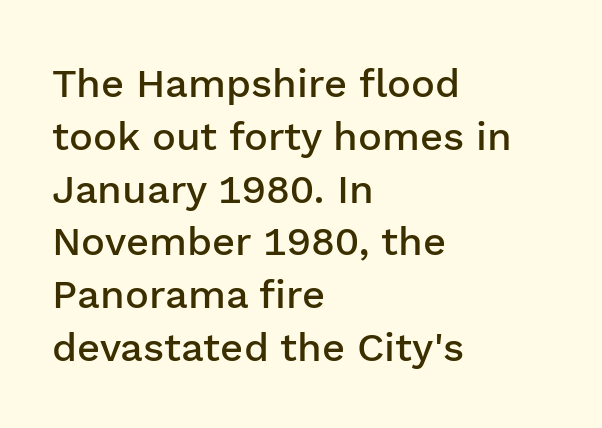
The image shows 40 px semibold sans-serif type, upright; set left-aligned, normal line spacing (1.32x), normal letter spacing, not underlined; low stroke contrast and a medium x-height.
